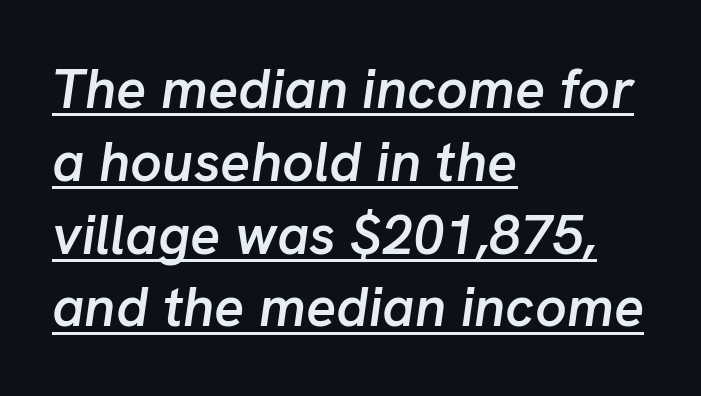
Q: Is the text bold? A: Semi-bold.
Q: Is the text italic (slanted)? A: Yes, it leans right by about 8 degrees.
Q: Is the text underlined? A: Yes.
Q: How is the paragraph aligned? A: Left-aligned.
Q: Is the spacing between letters normal or unusually wide? A: Normal.
Q: Is the spacing between lines tight, normal or loose? A: Normal.
Q: Width (condensed, normal, or wide)? A: Normal.
Q: Stroke contrast? A: Low.
Q: x-height? A: Medium.
Q: Monospaced? A: No.
